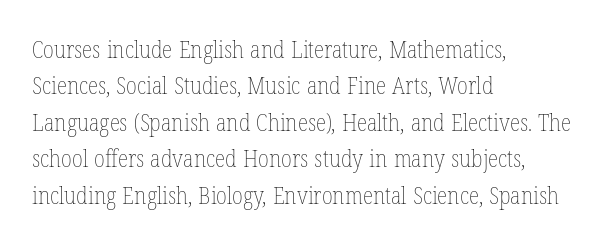
Q: Is the text bold? A: No.
Q: Is the text italic (slanted)? A: No, it is upright.
Q: Is the text underlined? A: No.
Q: How is the paragraph aligned? A: Left-aligned.
Q: Is the spacing between letters normal or unusually wide? A: Normal.
Q: Is the spacing between lines tight, normal or loose? A: Normal.
